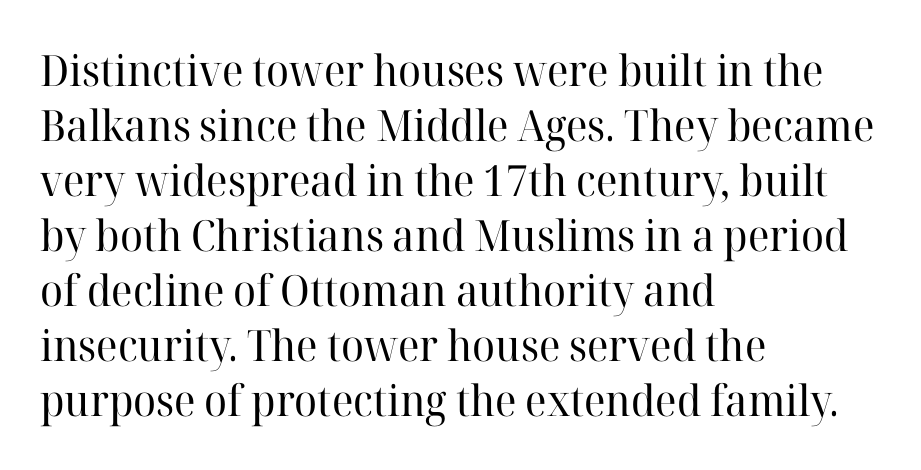
Note: serifs present on the glyphs. Reading down the block, your eye returns to a fixed left position each line. Quick note: not italic, upright. The passage shown is typed in a proportional face where columns would drift.
